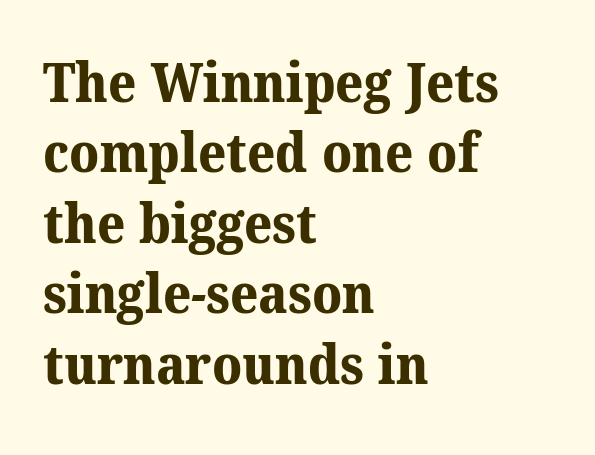
The image shows 55 px bold serif type; set left-aligned, normal line spacing (1.28x), normal letter spacing, not underlined; medium stroke contrast and a medium x-height.
